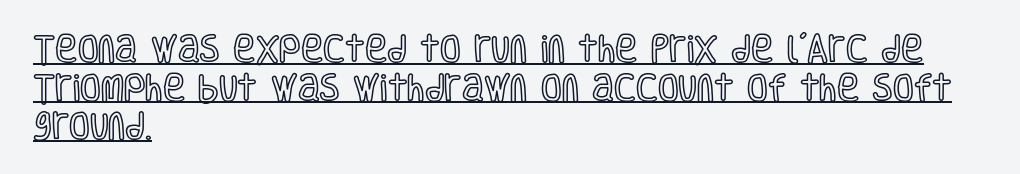
The image shows 30 px condensed type, upright; set left-aligned, normal line spacing (1.29x), normal letter spacing, underlined; a large x-height.
